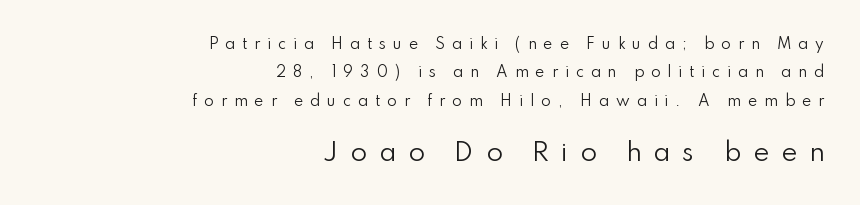
Q: Is the text bold? A: No.
Q: Is the text italic (slanted)? A: No, it is upright.
Q: Is the text underlined? A: No.
Q: How is the paragraph aligned? A: Right-aligned.
Q: Is the spacing between letters normal or unusually wide? A: Unusually wide.
Q: Is the spacing between lines tight, normal or loose? A: Loose.
Q: Which block of text is set in a larger size, the first (top) or the second (bottom)? A: The second (bottom) one.
